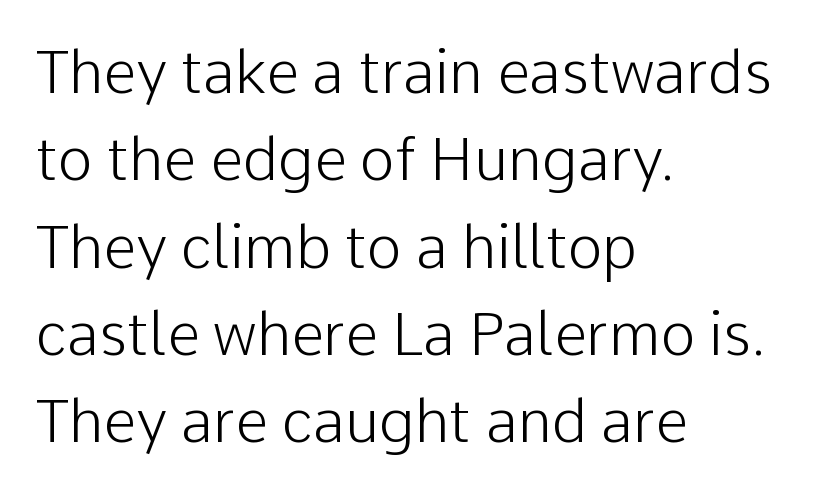
The image shows 59 px light sans-serif type, upright; set left-aligned, normal line spacing (1.48x), normal letter spacing, not underlined; low stroke contrast and a medium x-height.
